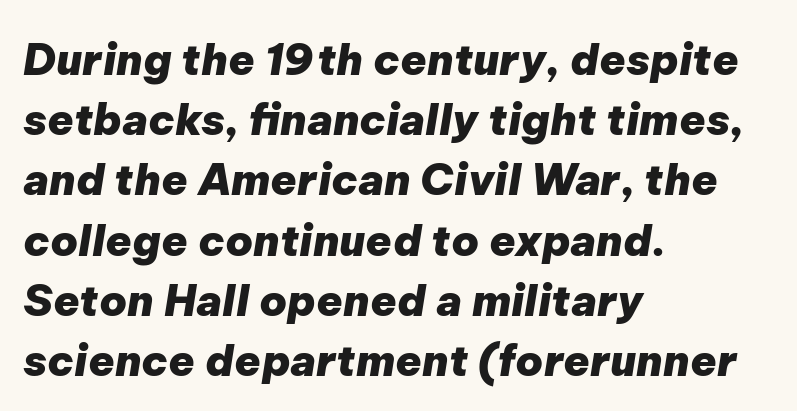
Q: Is the text bold? A: Yes.
Q: Is the text italic (slanted)? A: Yes, it leans right by about 9 degrees.
Q: Is the text underlined? A: No.
Q: How is the paragraph aligned? A: Left-aligned.
Q: Is the spacing between letters normal or unusually wide? A: Normal.
Q: Is the spacing between lines tight, normal or loose? A: Normal.
Q: Width (condensed, normal, or wide)? A: Normal.
Q: Stroke contrast? A: Low.
Q: x-height? A: Medium.
Q: Monospaced? A: No.
